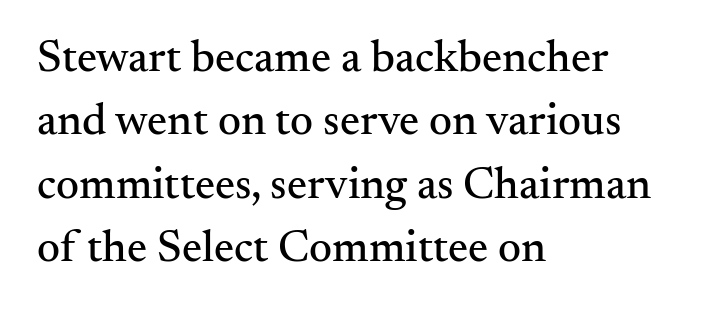
The image shows 45 px serif type, upright; set left-aligned, normal line spacing (1.41x), normal letter spacing, not underlined; medium stroke contrast and a small x-height.
